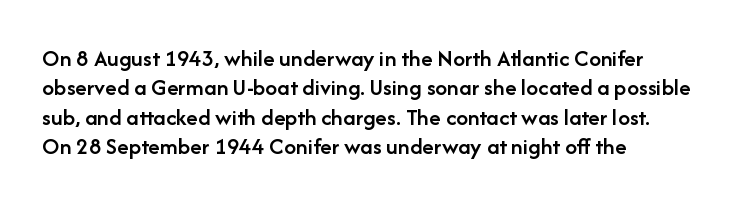
Q: Is the text bold? A: Semi-bold.
Q: Is the text italic (slanted)? A: No, it is upright.
Q: Is the text underlined? A: No.
Q: How is the paragraph aligned? A: Left-aligned.
Q: Is the spacing between letters normal or unusually wide? A: Normal.
